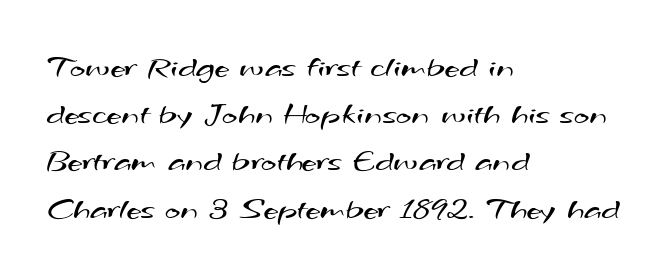
Spacing verdict: proportional, widths tailored to each character. The text block is weighted toward the left margin, trailing off unevenly rightward. Standard letterfit; no display-style spreading of the glyphs. The font sits on the lighter half of the weight spectrum, regular included.
